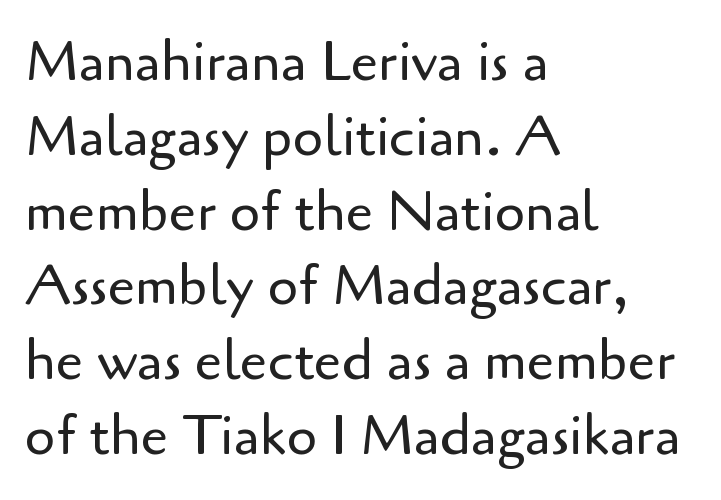
Q: Is the text bold? A: No.
Q: Is the text italic (slanted)? A: No, it is upright.
Q: Is the typeface a serif or a sans-serif typeface? A: Sans-serif.
Q: Is the text underlined? A: No.
Q: How is the paragraph aligned? A: Left-aligned.
Q: Is the spacing between letters normal or unusually wide? A: Normal.
Q: Is the spacing between lines tight, normal or loose? A: Normal.
Q: Width (condensed, normal, or wide)? A: Normal.
Q: Stroke contrast? A: Low.
Q: x-height? A: Small.
Q: Monospaced? A: No.
